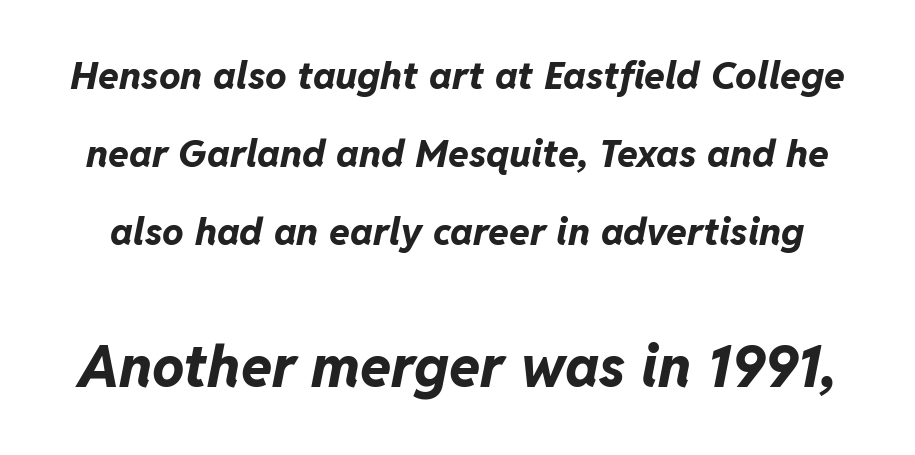
Q: Is the text bold? A: Yes.
Q: Is the text italic (slanted)? A: Yes, it leans right by about 11 degrees.
Q: Is the text underlined? A: No.
Q: Is the spacing between letters normal or unusually wide? A: Normal.
Q: Is the spacing between lines tight, normal or loose? A: Loose.
Q: Which block of text is set in a larger size, the first (top) or the second (bottom)? A: The second (bottom) one.
Q: Width (condensed, normal, or wide)? A: Normal.
Q: Stroke contrast? A: Low.
Q: x-height? A: Medium.
Q: Monospaced? A: No.
